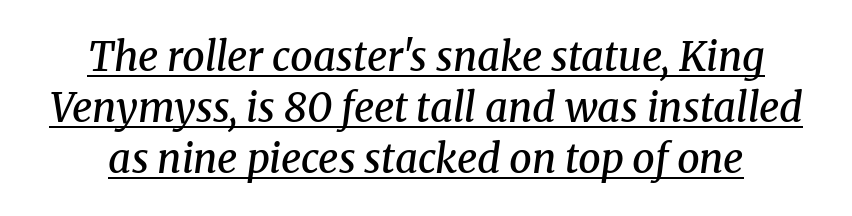
What's the leading like? Ordinary, nothing unusual. The letters are semibold — heavier than regular but short of a full bold. The line texture is even and compact thanks to regular tracking. Is this a fixed-width face? No — the glyphs have proportional, varying widths.
